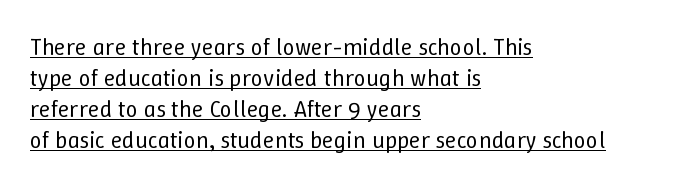
Left-aligned paragraph, ragged on the right. The letters stand straight up with perfectly vertical stems. A typesetter would call this leading conventional body-copy spacing. There is no visible air inserted between adjacent glyphs. Stems here are at most as thick as an everyday book face.
